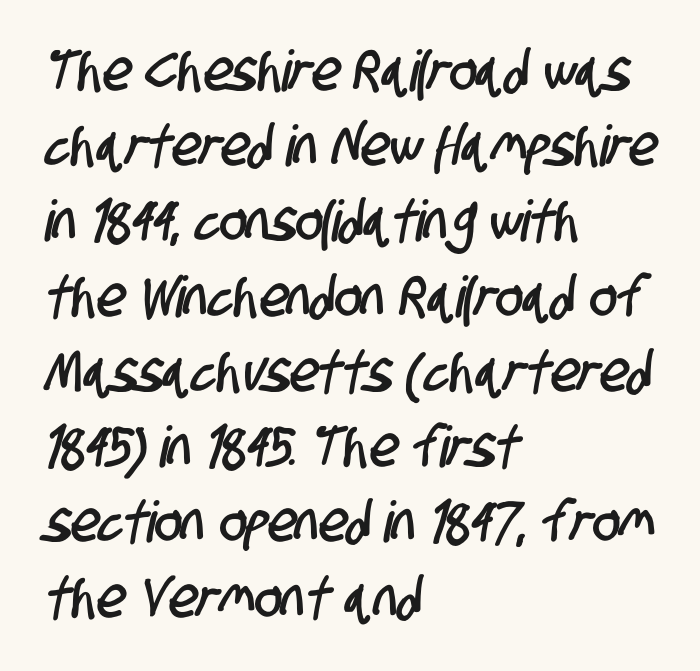
The passage shown is typeset with a sans-serif family. The typesetter chose a ragged-right arrangement here. Look at the tracking — it's just the regular setting, nothing added. The passage shown is typed in a proportional face where columns would drift.
